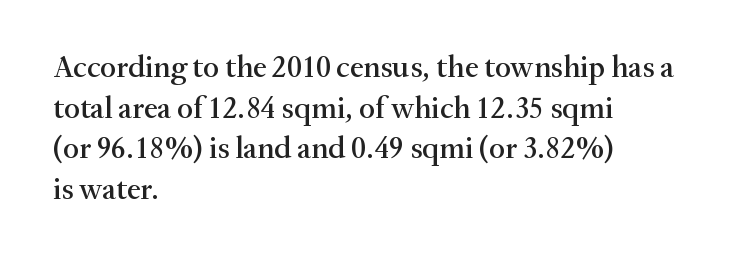
{"serif": "yes", "italic": "no", "width": "normal", "stroke_contrast": "medium", "x_height": "small", "monospaced": "no", "underline": "no", "align": "left", "line_spacing": "normal", "line_spacing_ratio": 1.31, "letter_spacing": "normal", "letter_spacing_em": 0.0, "glyph_px": 31}
